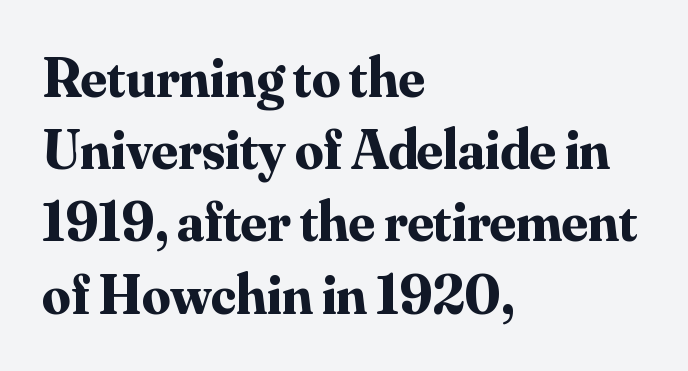
The axis of the letterforms is exactly vertical. Is there much room between lines? A standard amount, neither cramped nor airy. Default kerning and tracking; the words read as compact shapes. Set as a true bold cut, around the 700 mark. I'd call this a serif setting — the letters wear small feet.
